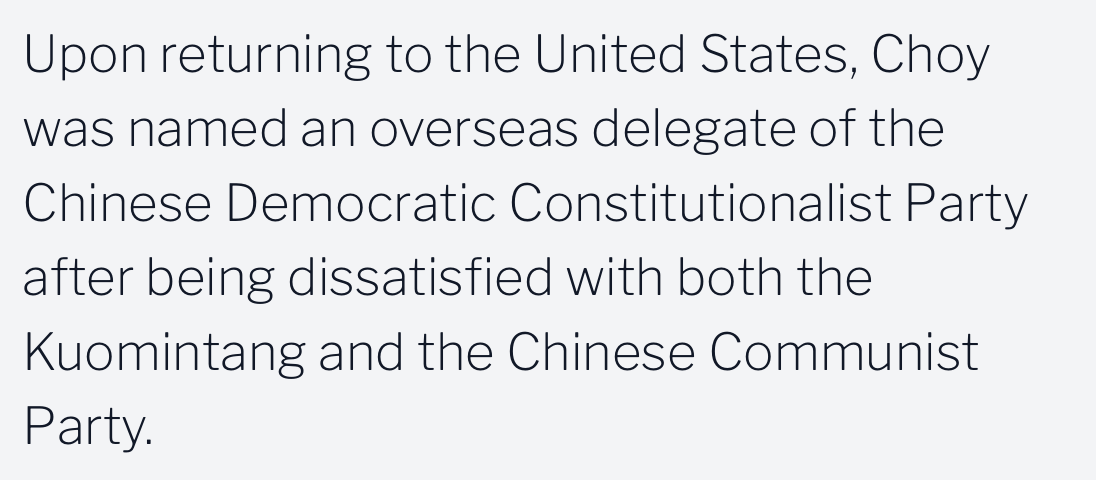
The image shows 51 px light sans-serif type, upright; set left-aligned, normal line spacing (1.46x), normal letter spacing, not underlined; low stroke contrast and a medium x-height.
